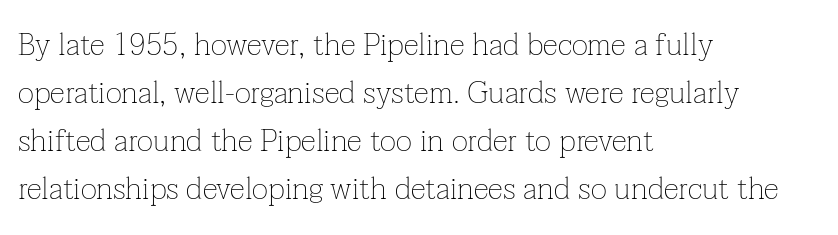
The image shows 31 px thin serif type, upright; set left-aligned, normal line spacing (1.55x), normal letter spacing, not underlined; low stroke contrast and a medium x-height.
